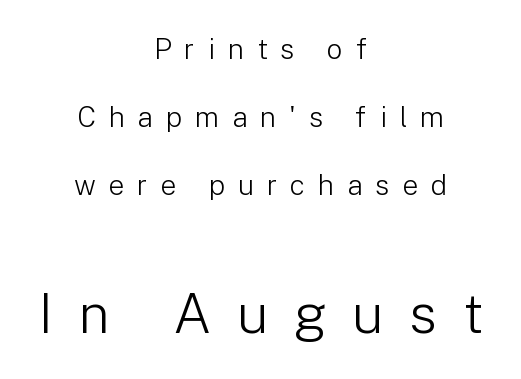
Q: Is the text bold? A: No.
Q: Is the text italic (slanted)? A: No, it is upright.
Q: Is the typeface a serif or a sans-serif typeface? A: Sans-serif.
Q: Is the text underlined? A: No.
Q: How is the paragraph aligned? A: Centered.
Q: Is the spacing between letters normal or unusually wide? A: Unusually wide.
Q: Is the spacing between lines tight, normal or loose? A: Loose.
Q: Which block of text is set in a larger size, the first (top) or the second (bottom)? A: The second (bottom) one.
Q: Width (condensed, normal, or wide)? A: Normal.
Q: Stroke contrast? A: Low.
Q: x-height? A: Medium.
Q: Monospaced? A: No.
